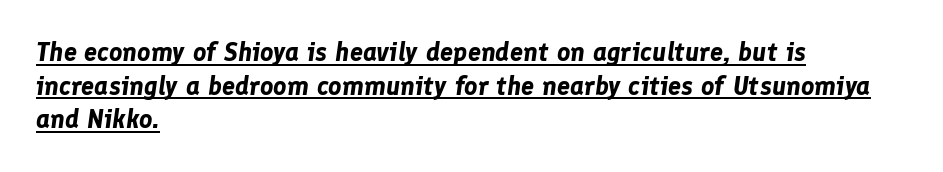
Q: Is the text bold? A: Yes.
Q: Is the text italic (slanted)? A: Yes, it leans right by about 8 degrees.
Q: Is the text underlined? A: Yes.
Q: How is the paragraph aligned? A: Left-aligned.
Q: Is the spacing between letters normal or unusually wide? A: Normal.
Q: Is the spacing between lines tight, normal or loose? A: Normal.
